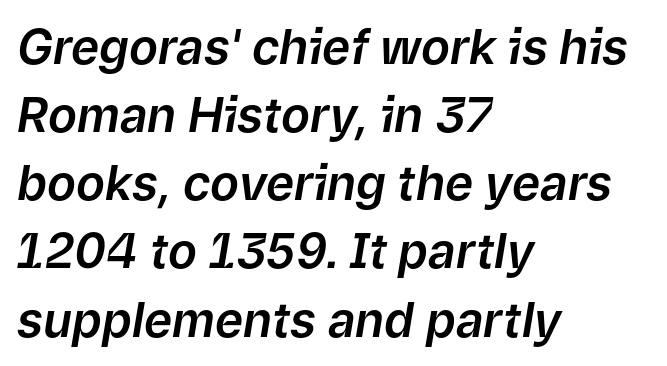
Regular leading. The letterforms sit shoulder to shoulder at normal distance. Here the designer chose a conventional face with non-uniform glyph widths. Looking at the ascenders, they clearly lean. The baseline area is clear.
